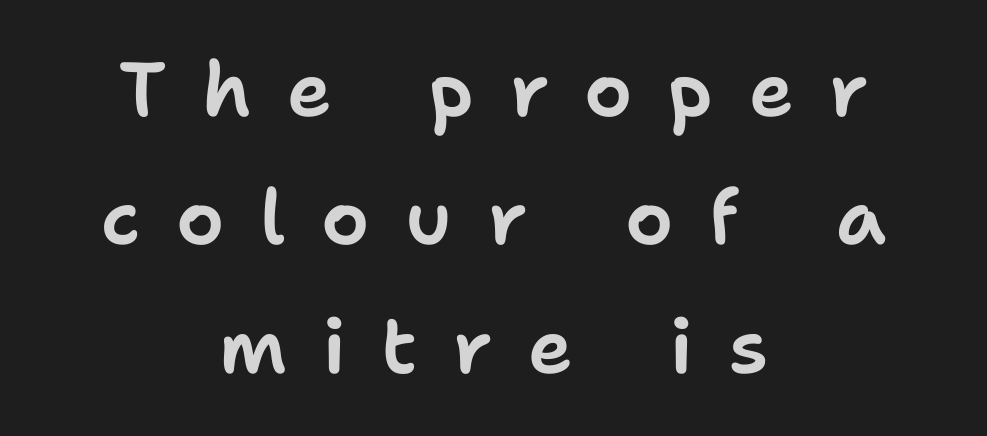
The image shows 76 px sans-serif type, upright; set centered, normal line spacing (1.69x), unusually wide letter spacing (+0.47 em), not underlined; low stroke contrast and a medium x-height.
